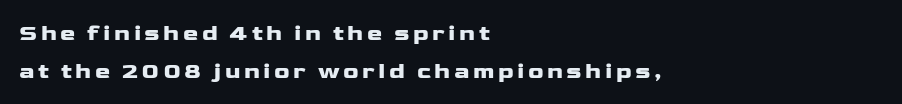
The image shows 23 px bold type, upright; set left-aligned, normal line spacing (1.65x), not underlined.
